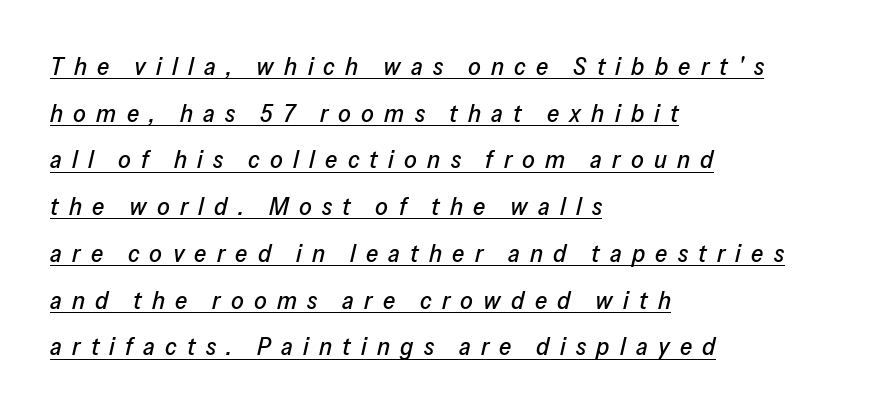
The passage shown has open, widely tracked lettering throughout. This rendering features underlined lettering. The lettering tilts uniformly, giving the passage an italic look. This sample is left-justified, so line endings fall wherever the words run out.
